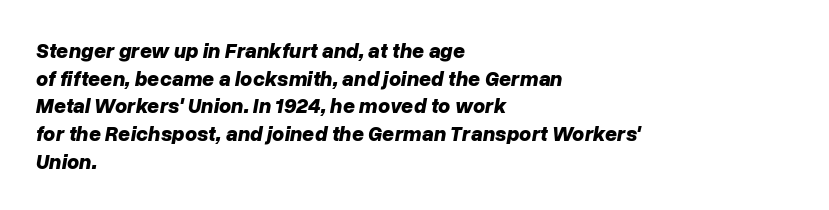
The image shows 21 px bold type, italic (leaning right); set left-aligned, normal line spacing (1.32x), normal letter spacing, not underlined.
